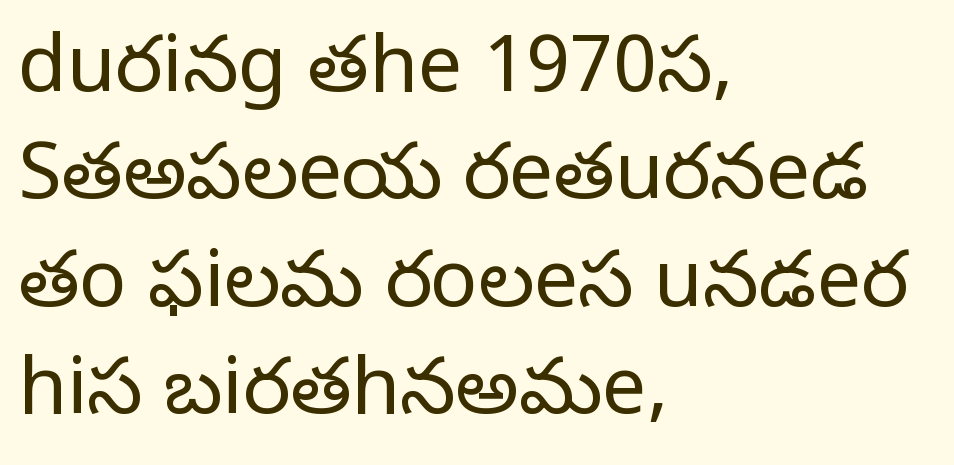
{"serif": "yes", "italic": "no", "bold": "no", "weight": "regular", "width": "normal", "stroke_contrast": "low", "x_height": "large", "monospaced": "no", "underline": "no", "align": "left", "line_spacing": "normal", "line_spacing_ratio": 1.36, "letter_spacing": "normal", "letter_spacing_em": 0.0, "glyph_px": 79}
